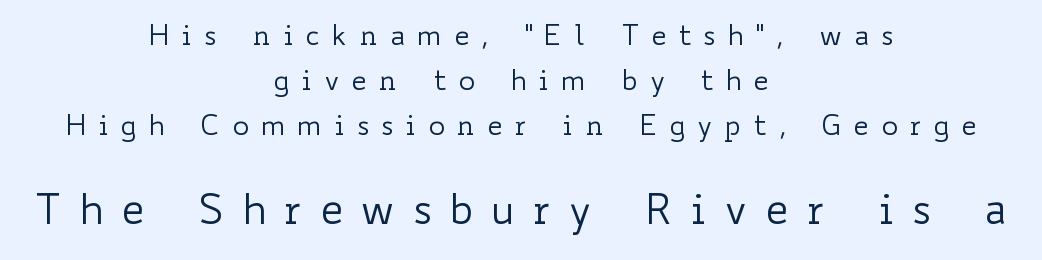
Q: Is the text bold? A: No.
Q: Is the text italic (slanted)? A: No, it is upright.
Q: Is the text underlined? A: No.
Q: How is the paragraph aligned? A: Centered.
Q: Is the spacing between letters normal or unusually wide? A: Unusually wide.
Q: Is the spacing between lines tight, normal or loose? A: Normal.
Q: Which block of text is set in a larger size, the first (top) or the second (bottom)? A: The second (bottom) one.
Q: Width (condensed, normal, or wide)? A: Wide.
Q: Stroke contrast? A: Low.
Q: x-height? A: Small.
Q: Monospaced? A: No.
